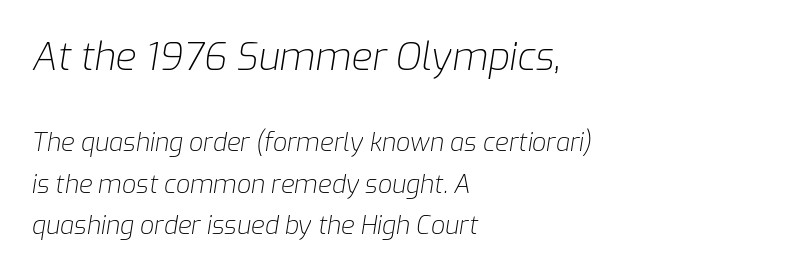
The image shows 38 px light type, italic (leaning right); set left-aligned, normal line spacing (1.67x), normal letter spacing, not underlined; the first (top) block is 1.52x larger; low stroke contrast and a medium x-height.
